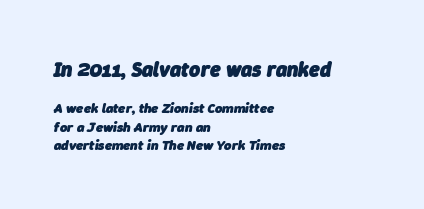
If you squint, the top block still reads clearly — it's the larger of the two. This rendering uses left alignment, leaving the right contour irregular. This rendering leaves character spacing at its baseline value. The characters look thick and weighty, a clear bold. The glyphs are unaccompanied by any horizontal stroke below them. The whole block is typeset with a tilt.
